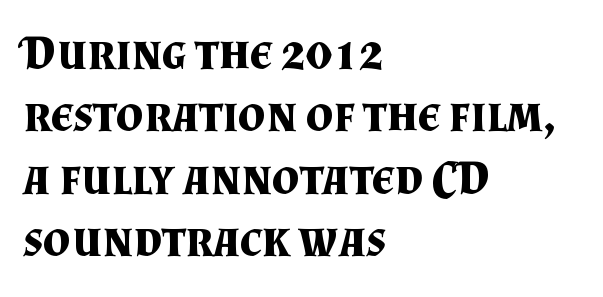
The image shows 48 px bold serif type, upright; set left-aligned, normal line spacing (1.3x), normal letter spacing, not underlined; medium stroke contrast and a small x-height.
